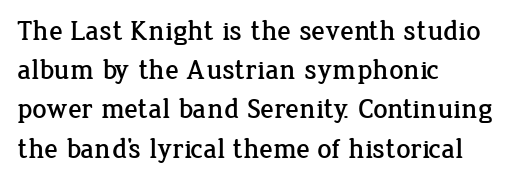
Compared with typical paragraphs, the rows here are spaced about the same. This rendering employs a face with finishing strokes, i.e., a serif. Layout note: lines flush left. Glyph-to-glyph distance matches everyday printed text. Only glyphs here, with clear space below each row. Character widths vary here, with narrow letters taking less room than wide ones.
